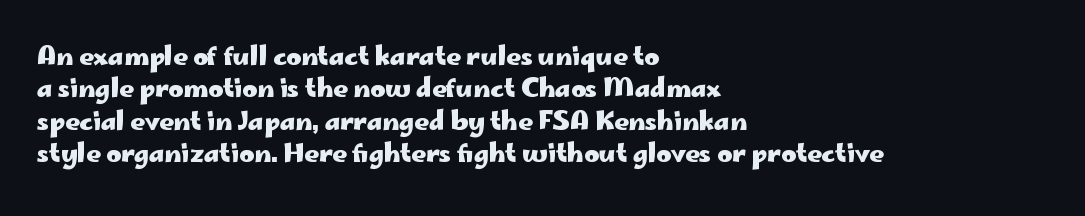
A typesetter would mark this as roman, not italic. The strokes are fattened all the way to bold. Beneath every word, the page is bare. The letters sit at their default tracking, neither squeezed nor spread. Notice how the passage keeps a crisp vertical edge on the left only. The lines sit at an ordinary, default distance from one another.
